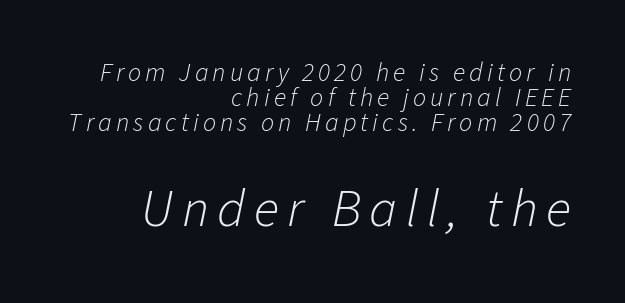
Q: Is the text bold? A: No.
Q: Is the text italic (slanted)? A: Yes, it leans right by about 11 degrees.
Q: Is the text underlined? A: No.
Q: How is the paragraph aligned? A: Right-aligned.
Q: Is the spacing between lines tight, normal or loose? A: Tight.
Q: Which block of text is set in a larger size, the first (top) or the second (bottom)? A: The second (bottom) one.
Q: Width (condensed, normal, or wide)? A: Normal.
Q: Stroke contrast? A: Low.
Q: x-height? A: Medium.
Q: Monospaced? A: No.
